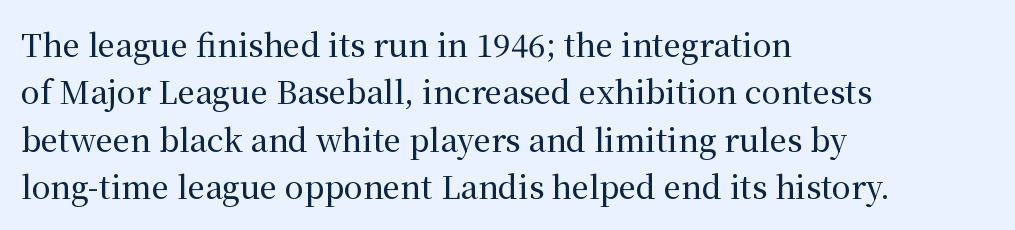
The image shows 31 px serif type, upright; set left-aligned, normal line spacing (1.53x), normal letter spacing, not underlined; medium stroke contrast and a medium x-height.
